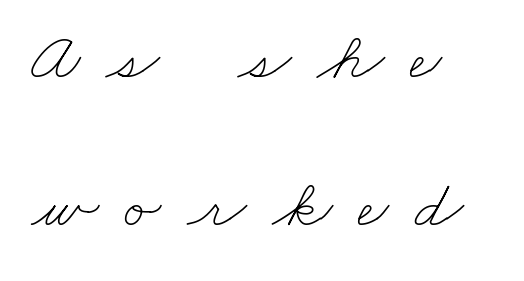
Q: Is the text bold? A: No.
Q: Is the text underlined? A: No.
Q: How is the paragraph aligned? A: Left-aligned.
Q: Is the spacing between letters normal or unusually wide? A: Unusually wide.
Q: Is the spacing between lines tight, normal or loose? A: Loose.
Q: Width (condensed, normal, or wide)? A: Wide.
Q: Stroke contrast? A: Low.
Q: x-height? A: Small.
Q: Monospaced? A: No.
